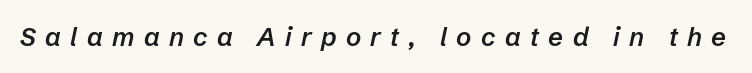
Q: Is the text bold? A: Semi-bold.
Q: Is the text italic (slanted)? A: Yes, it leans right by about 12 degrees.
Q: Is the text underlined? A: No.
Q: Is the spacing between letters normal or unusually wide? A: Unusually wide.
